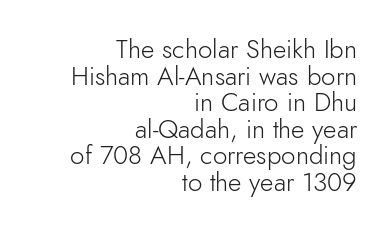
The image shows 26 px text type, upright; set right-aligned, tight line spacing (1.02x), normal letter spacing, not underlined.
